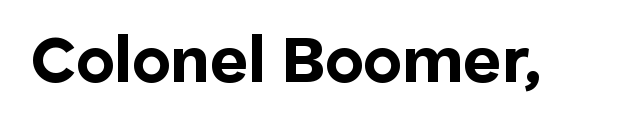
The image shows 66 px bold sans-serif type, upright; set normal letter spacing, not underlined; low stroke contrast and a medium x-height.
